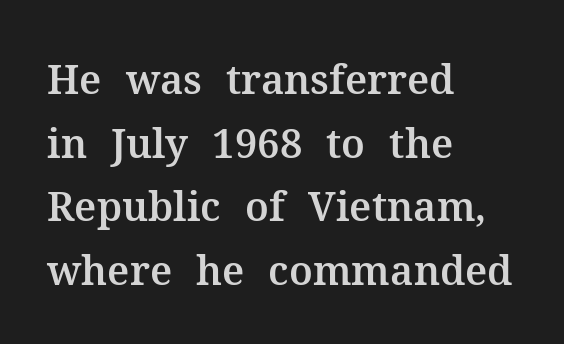
{"serif": "yes", "italic": "no", "width": "normal", "stroke_contrast": "medium", "x_height": "medium", "monospaced": "no", "underline": "no", "align": "left", "line_spacing": "normal", "line_spacing_ratio": 1.59, "letter_spacing": "normal", "letter_spacing_em": 0.0, "glyph_px": 40}
